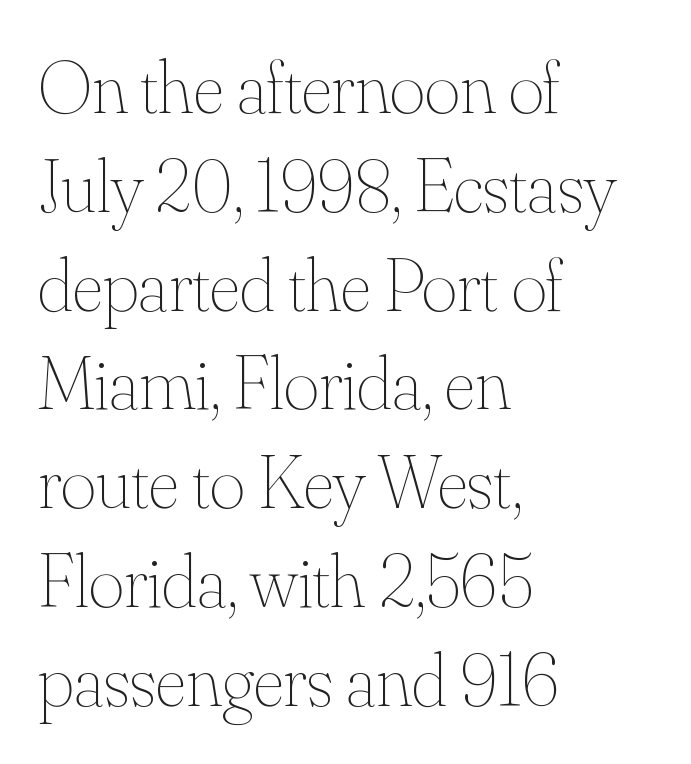
The image shows 76 px thin type, upright; set left-aligned, normal line spacing (1.3x), normal letter spacing, not underlined; medium stroke contrast and a small x-height.
